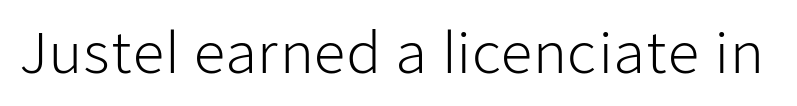
Q: Is the text bold? A: No.
Q: Is the text italic (slanted)? A: No, it is upright.
Q: Is the typeface a serif or a sans-serif typeface? A: Sans-serif.
Q: Is the text underlined? A: No.
Q: Is the spacing between letters normal or unusually wide? A: Normal.
Q: Width (condensed, normal, or wide)? A: Normal.
Q: Stroke contrast? A: Low.
Q: x-height? A: Medium.
Q: Monospaced? A: No.
